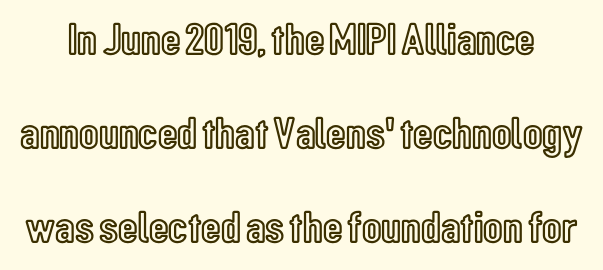
{"italic": "no", "width": "condensed", "x_height": "medium", "monospaced": "no", "underline": "no", "line_spacing": "loose", "line_spacing_ratio": 2.09, "letter_spacing": "normal", "letter_spacing_em": 0.0, "glyph_px": 45}
